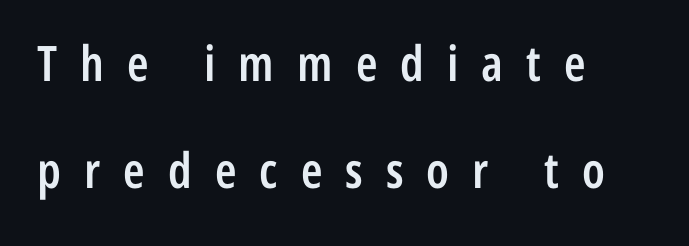
Q: Is the text bold? A: Semi-bold.
Q: Is the text italic (slanted)? A: No, it is upright.
Q: Is the typeface a serif or a sans-serif typeface? A: Sans-serif.
Q: Is the text underlined? A: No.
Q: How is the paragraph aligned? A: Left-aligned.
Q: Is the spacing between letters normal or unusually wide? A: Unusually wide.
Q: Is the spacing between lines tight, normal or loose? A: Loose.
Q: Width (condensed, normal, or wide)? A: Condensed.
Q: Stroke contrast? A: Low.
Q: x-height? A: Medium.
Q: Monospaced? A: No.
